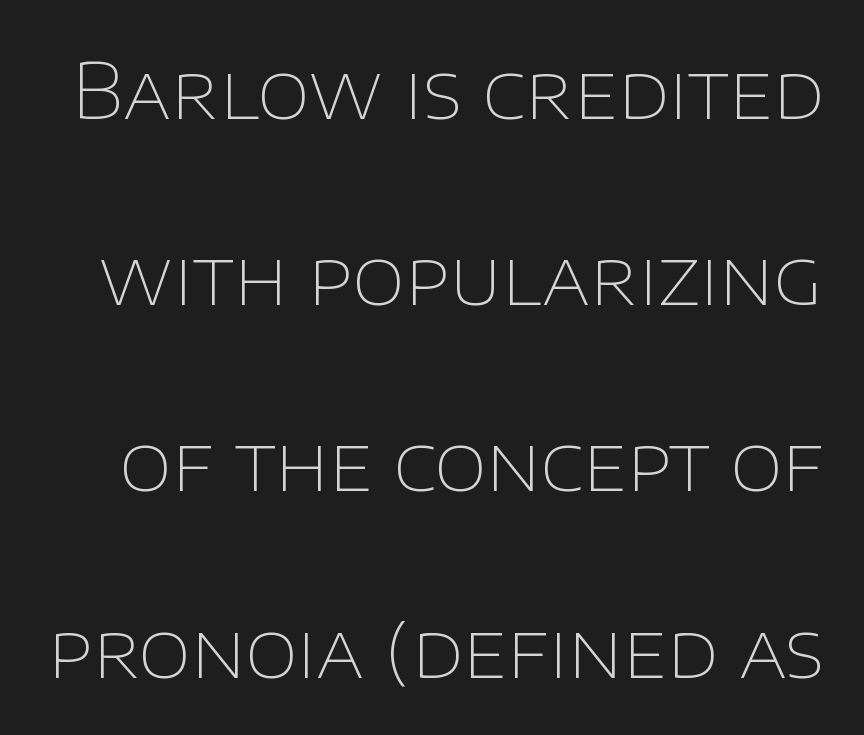
Q: Is the text bold? A: No.
Q: Is the text italic (slanted)? A: No, it is upright.
Q: Is the typeface a serif or a sans-serif typeface? A: Sans-serif.
Q: Is the text underlined? A: No.
Q: Is the spacing between letters normal or unusually wide? A: Normal.
Q: Is the spacing between lines tight, normal or loose? A: Loose.
Q: Width (condensed, normal, or wide)? A: Normal.
Q: Stroke contrast? A: Low.
Q: x-height? A: Large.
Q: Monospaced? A: No.
